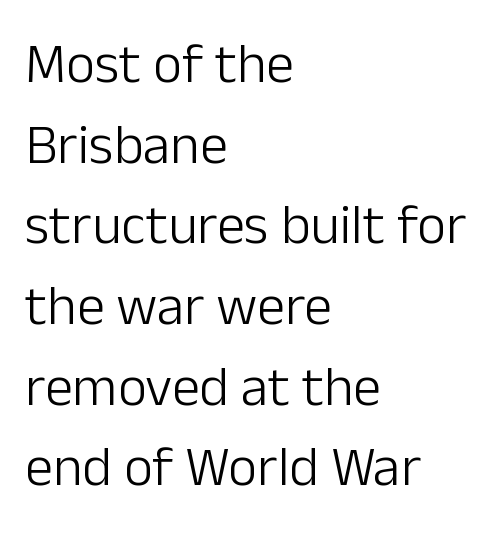
The image shows 56 px light sans-serif type, upright; set left-aligned, normal line spacing (1.44x), normal letter spacing, not underlined; low stroke contrast and a medium x-height.
